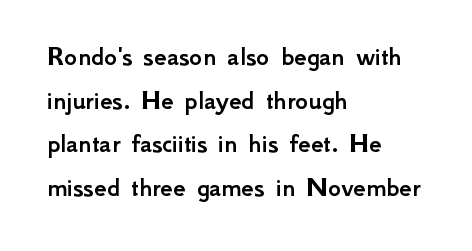
{"serif": "no", "italic": "no", "width": "normal", "stroke_contrast": "low", "x_height": "small", "monospaced": "no", "underline": "no", "align": "left", "line_spacing": "normal", "line_spacing_ratio": 1.56, "letter_spacing": "normal", "letter_spacing_em": 0.0, "glyph_px": 28}
